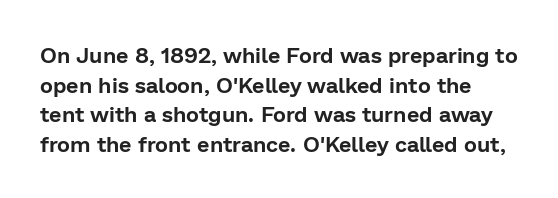
Q: Is the text italic (slanted)? A: No, it is upright.
Q: Is the text underlined? A: No.
Q: Is the spacing between letters normal or unusually wide? A: Normal.
Q: Is the spacing between lines tight, normal or loose? A: Normal.
